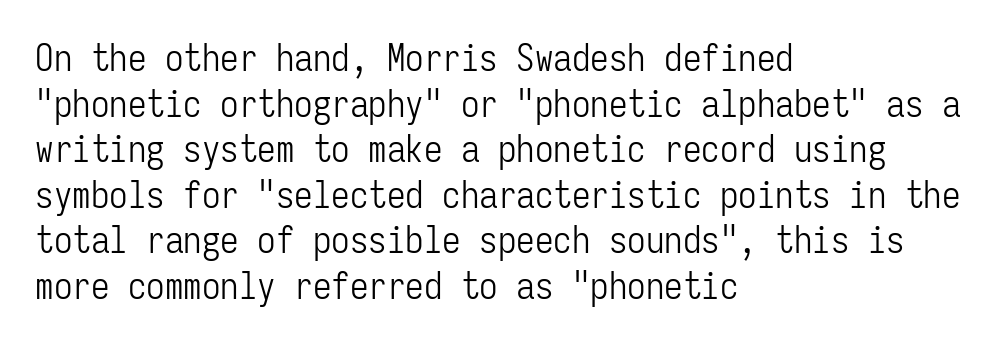
Q: Is the text bold? A: No.
Q: Is the text italic (slanted)? A: No, it is upright.
Q: Is the typeface a serif or a sans-serif typeface? A: Sans-serif.
Q: Is the text underlined? A: No.
Q: How is the paragraph aligned? A: Left-aligned.
Q: Is the spacing between letters normal or unusually wide? A: Normal.
Q: Width (condensed, normal, or wide)? A: Condensed.
Q: Stroke contrast? A: Low.
Q: x-height? A: Medium.
Q: Monospaced? A: Yes.
